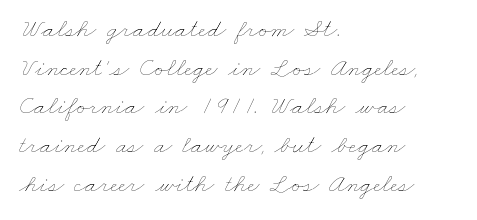
Q: Is the text bold? A: No.
Q: Is the text underlined? A: No.
Q: How is the paragraph aligned? A: Left-aligned.
Q: Is the spacing between letters normal or unusually wide? A: Normal.
Q: Is the spacing between lines tight, normal or loose? A: Normal.
